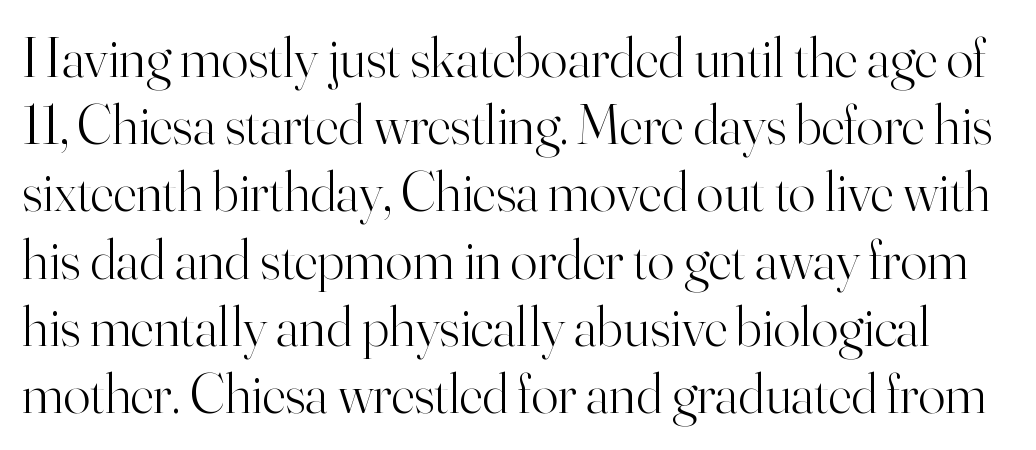
Type without underlining. The font sits on the lighter half of the weight spectrum, regular included. The face used here is proportionally spaced, like ordinary book or web type. Every character sits straight up, as roman type does. Characters follow at the spacing the type designer built in.
